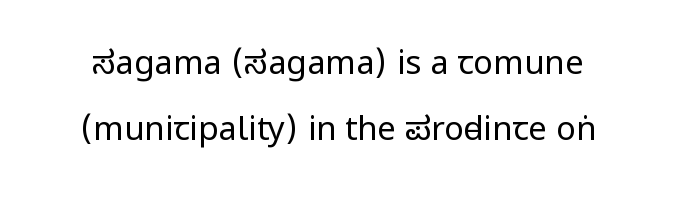
What stands out about the letter spacing? Nothing — it is the standard amount. You can tell it's not italic because the verticals are truly vertical. This reads as an unemphasized weight, regular at the heaviest. Check under the words: just untouched page. In terms of leading, this rendering errs on the spacious side. The glyphs in this specimen are sans serif.
